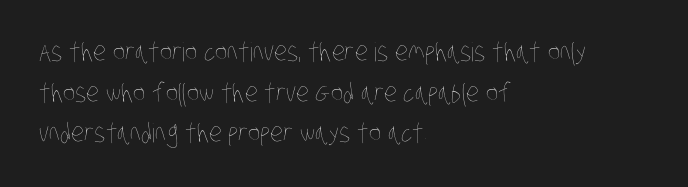
The image shows 26 px text type; set left-aligned, normal line spacing (1.56x), normal letter spacing, not underlined.
